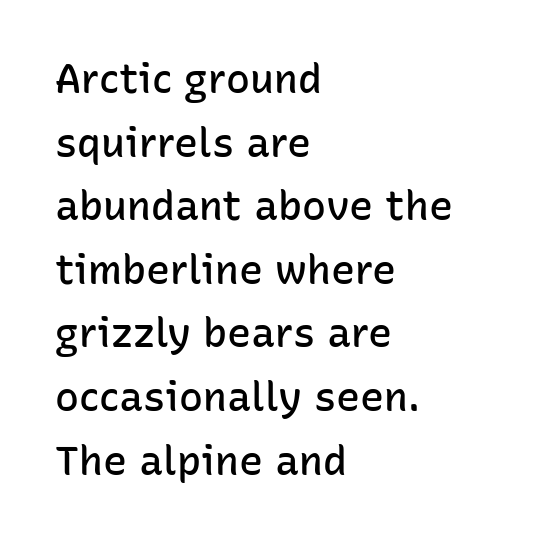
Q: Is the text bold? A: Semi-bold.
Q: Is the text italic (slanted)? A: No, it is upright.
Q: Is the typeface a serif or a sans-serif typeface? A: Sans-serif.
Q: Is the text underlined? A: No.
Q: How is the paragraph aligned? A: Left-aligned.
Q: Is the spacing between letters normal or unusually wide? A: Normal.
Q: Is the spacing between lines tight, normal or loose? A: Normal.
Q: Width (condensed, normal, or wide)? A: Normal.
Q: Stroke contrast? A: Low.
Q: x-height? A: Medium.
Q: Monospaced? A: No.
